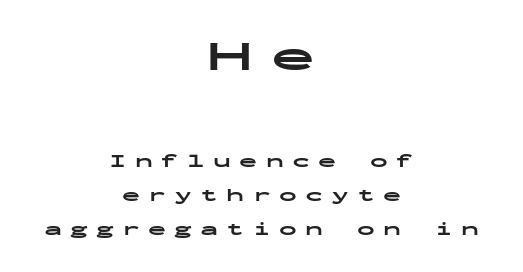
The image shows 44 px bold, wide sans-serif type, upright, monospaced; set centered, loose line spacing (1.9x), unusually wide letter spacing (+0.45 em), not underlined; the first (top) block is 2.44x larger; low stroke contrast and a medium x-height.
